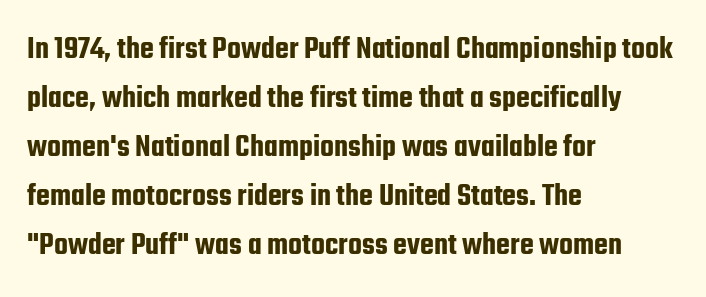
{"serif": "no", "italic": "no", "width": "condensed", "stroke_contrast": "low", "x_height": "medium", "monospaced": "no", "underline": "no", "align": "left", "line_spacing": "normal", "line_spacing_ratio": 1.53, "letter_spacing": "normal", "letter_spacing_em": 0.0, "glyph_px": 32}
